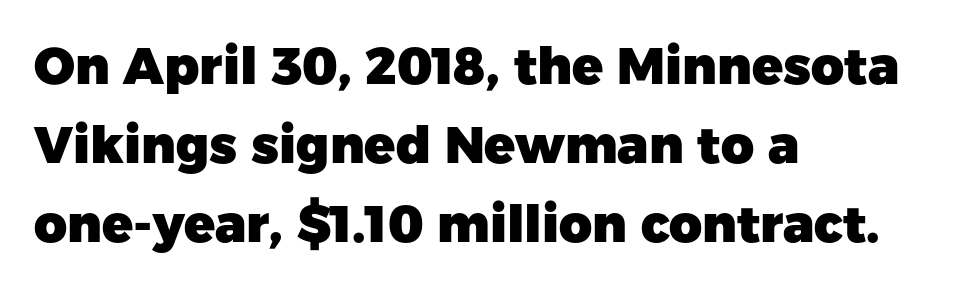
The image shows 51 px heavy sans-serif type, upright; set left-aligned, normal line spacing (1.55x), normal letter spacing, not underlined; low stroke contrast and a medium x-height.
